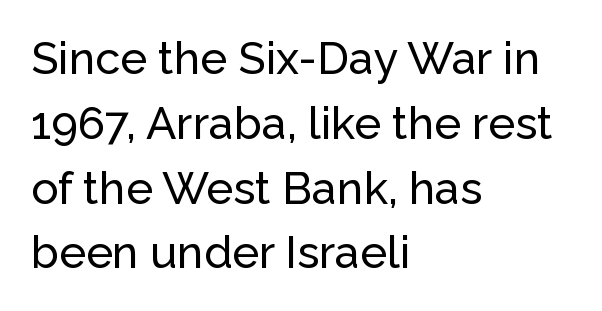
{"serif": "no", "italic": "no", "width": "normal", "stroke_contrast": "low", "x_height": "medium", "monospaced": "no", "underline": "no", "align": "left", "line_spacing": "normal", "line_spacing_ratio": 1.44, "letter_spacing": "normal", "letter_spacing_em": 0.0, "glyph_px": 45}
